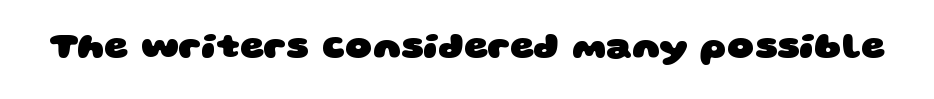
Examine the stroke ends and you'll find no serifs. Here the designer chose a conventional face with non-uniform glyph widths. Does extra space separate the letters? No, they use regular spacing. This is heavy type, rendered in bold. A bare baseline throughout the passage.
